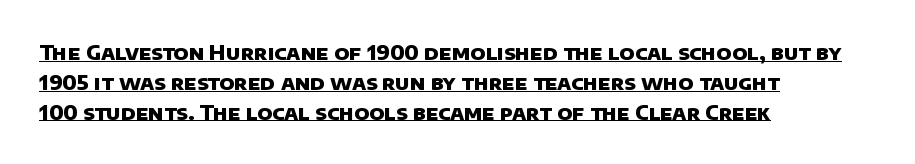
Q: Is the text bold? A: Yes.
Q: Is the text underlined? A: Yes.
Q: How is the paragraph aligned? A: Left-aligned.
Q: Is the spacing between letters normal or unusually wide? A: Normal.
Q: Is the spacing between lines tight, normal or loose? A: Normal.
